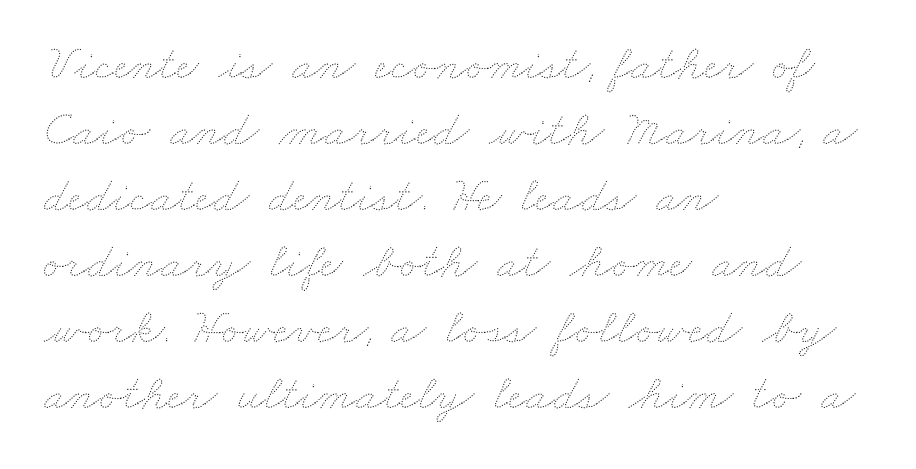
{"bold": "no", "weight": "thin", "width": "wide", "stroke_contrast": "medium", "x_height": "small", "monospaced": "no", "underline": "no", "align": "left", "line_spacing": "normal", "line_spacing_ratio": 1.32, "letter_spacing": "normal", "letter_spacing_em": 0.0, "glyph_px": 50}
